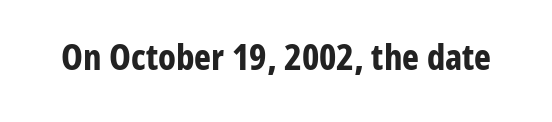
The image shows 36 px bold, condensed sans-serif type, upright; set normal letter spacing, not underlined; low stroke contrast and a medium x-height.
